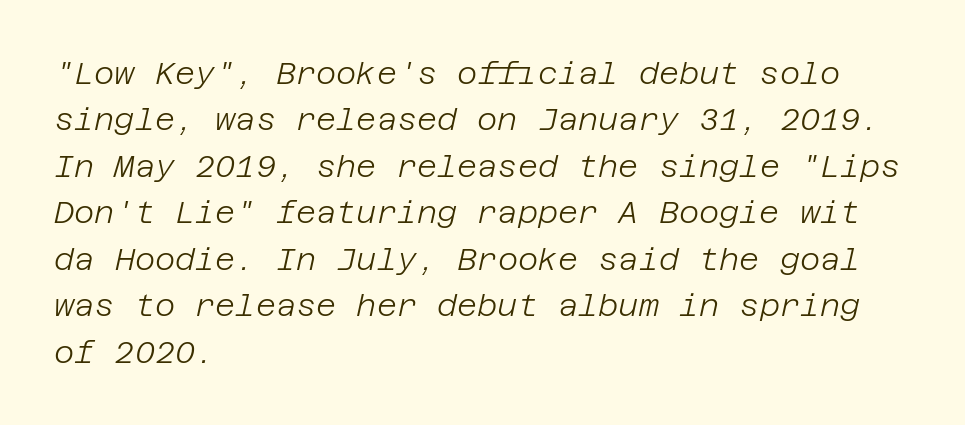
The designer left line spacing at the default. Which margin do the lines hug? The left one — the right edge is uneven. Yep, that's italic — everything's leaning. The glyphs are unaccompanied by any horizontal stroke below them.
